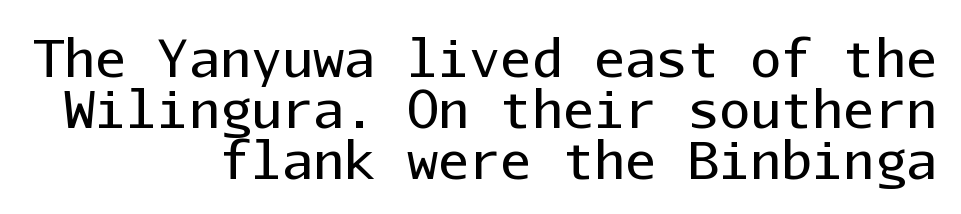
This rendering uses right alignment, leaving the left contour irregular. Quick note: underline off. Letter spacing: default. Looks like terminal output: every glyph gets an equal slot.
